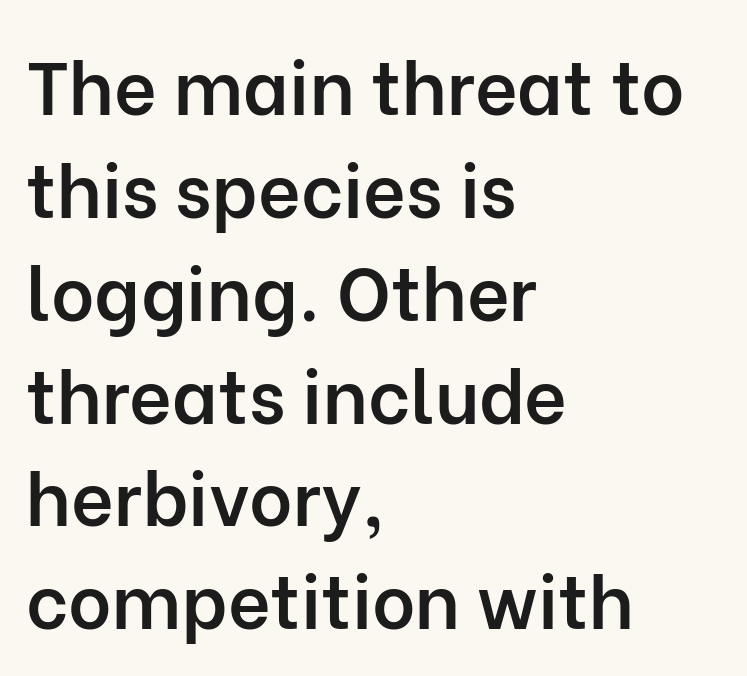
The image shows 74 px semibold sans-serif type, upright; set left-aligned, normal line spacing (1.39x), normal letter spacing, not underlined; low stroke contrast and a medium x-height.
